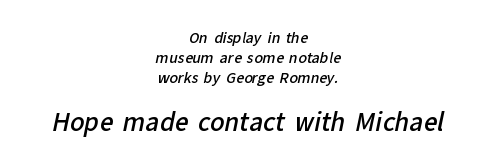
Q: Is the text bold? A: Semi-bold.
Q: Is the text underlined? A: No.
Q: How is the paragraph aligned? A: Centered.
Q: Is the spacing between letters normal or unusually wide? A: Normal.
Q: Is the spacing between lines tight, normal or loose? A: Normal.
Q: Which block of text is set in a larger size, the first (top) or the second (bottom)? A: The second (bottom) one.
